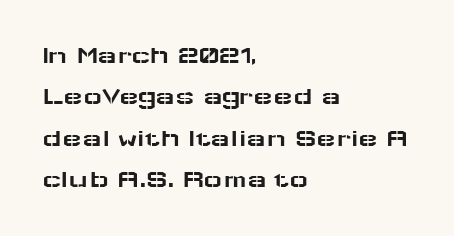
The image shows 26 px text type, upright; set left-aligned, normal line spacing (1.59x), normal letter spacing, not underlined.
